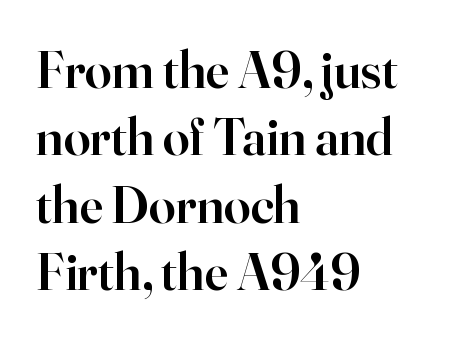
{"serif": "yes", "italic": "no", "bold": "semi", "weight": "semibold", "width": "normal", "stroke_contrast": "high", "x_height": "small", "monospaced": "no", "underline": "no", "align": "left", "line_spacing": "normal", "line_spacing_ratio": 1.27, "letter_spacing": "normal", "letter_spacing_em": 0.0, "glyph_px": 53}
